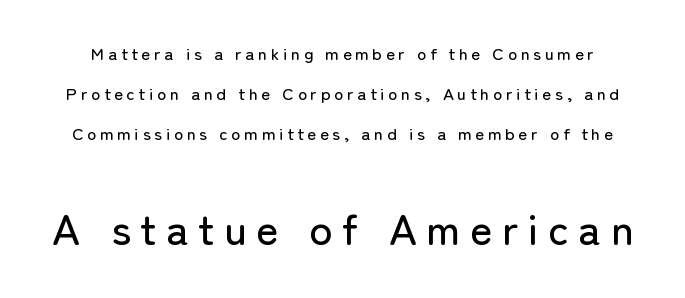
The image shows 43 px sans-serif type, upright; set loose line spacing (2.36x), unusually wide letter spacing (+0.22 em), not underlined; the second (bottom) block is 2.53x larger; low stroke contrast and a medium x-height.
